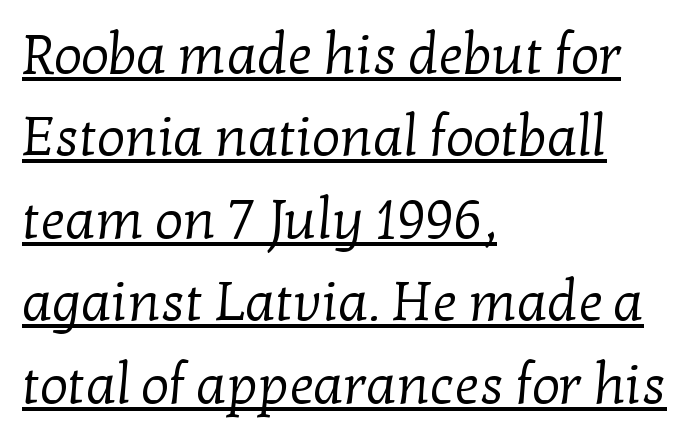
The image shows 55 px regular-weight serif type; set left-aligned, normal line spacing (1.5x), normal letter spacing, underlined; low stroke contrast and a medium x-height.
